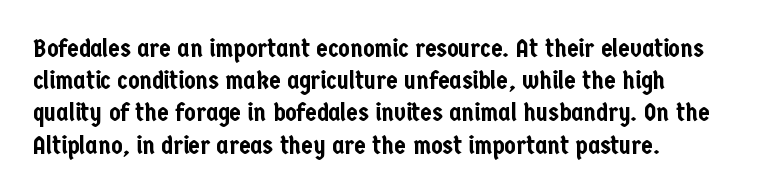
The image shows 26 px text type, upright; set left-aligned, line spacing 1.24x, normal letter spacing, not underlined.
